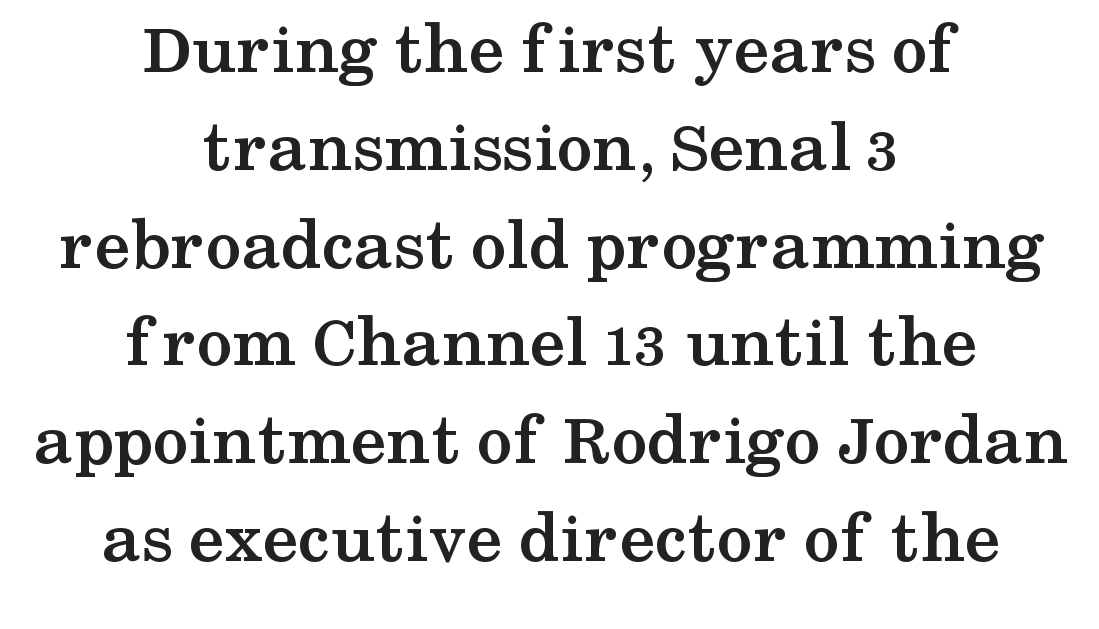
The image shows 73 px semibold, wide serif type, upright; set centered, normal line spacing (1.34x), normal letter spacing, not underlined; medium stroke contrast and a medium x-height.
